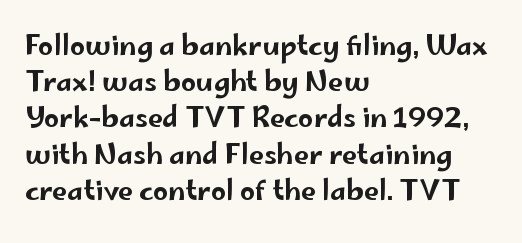
The image shows 27 px text type, upright; set left-aligned, normal line spacing (1.34x), normal letter spacing, not underlined.
